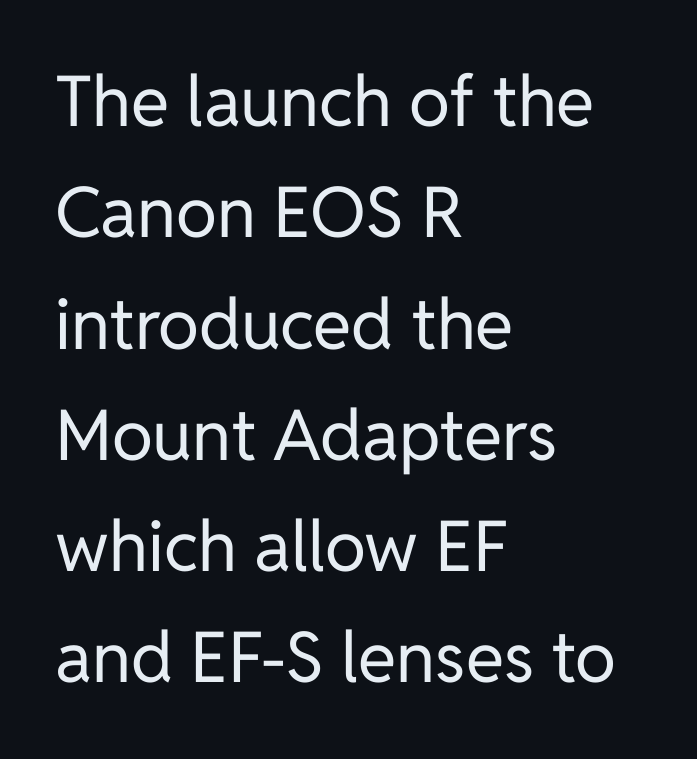
Q: Is the text bold? A: No.
Q: Is the text italic (slanted)? A: No, it is upright.
Q: Is the typeface a serif or a sans-serif typeface? A: Sans-serif.
Q: Is the text underlined? A: No.
Q: How is the paragraph aligned? A: Left-aligned.
Q: Is the spacing between letters normal or unusually wide? A: Normal.
Q: Is the spacing between lines tight, normal or loose? A: Normal.
Q: Width (condensed, normal, or wide)? A: Normal.
Q: Stroke contrast? A: Low.
Q: x-height? A: Medium.
Q: Monospaced? A: No.
